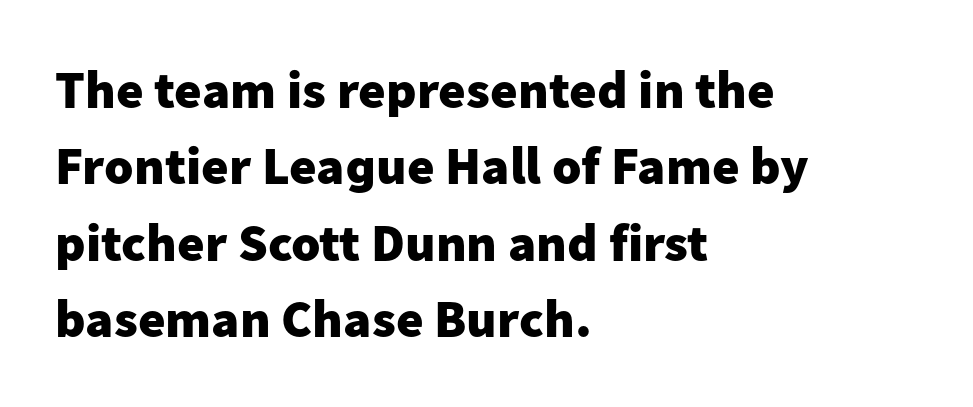
Normally led — the rows are evenly, conventionally spaced. These lines are composed in type without serifs. Default kerning and tracking; the words read as compact shapes. Descenders are the only things crossing below the line. You'd pick this weight for a headline — it's a proper bold. Leftover space on each line is placed entirely after the last word.
